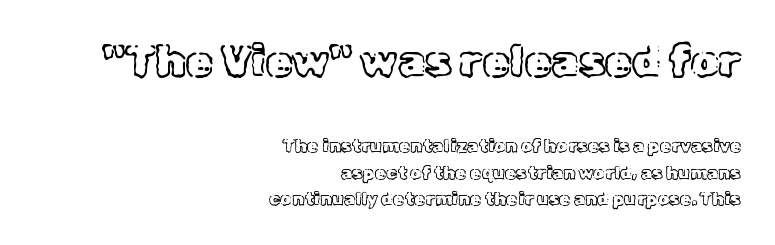
Q: Is the text italic (slanted)? A: No, it is upright.
Q: Is the text underlined? A: No.
Q: How is the paragraph aligned? A: Right-aligned.
Q: Is the spacing between letters normal or unusually wide? A: Normal.
Q: Is the spacing between lines tight, normal or loose? A: Normal.
Q: Which block of text is set in a larger size, the first (top) or the second (bottom)? A: The first (top) one.
Q: Width (condensed, normal, or wide)? A: Normal.
Q: x-height? A: Medium.
Q: Monospaced? A: No.
